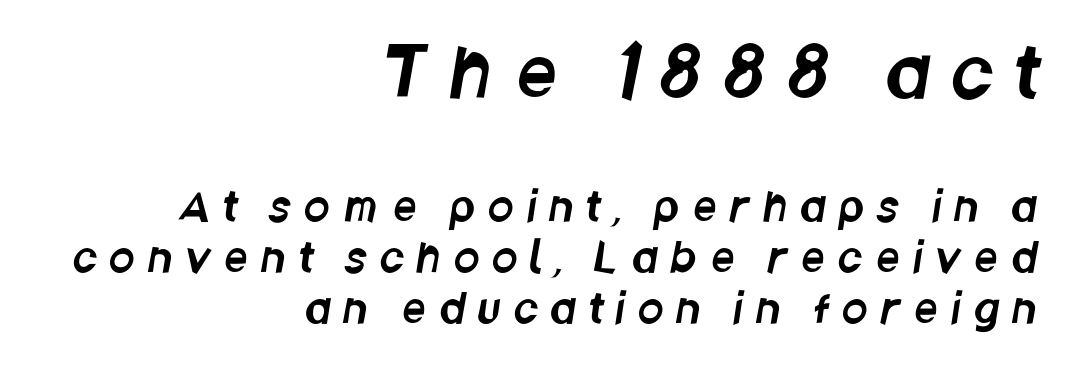
Q: Is the typeface a serif or a sans-serif typeface? A: Sans-serif.
Q: Is the text underlined? A: No.
Q: How is the paragraph aligned? A: Right-aligned.
Q: Is the spacing between letters normal or unusually wide? A: Unusually wide.
Q: Is the spacing between lines tight, normal or loose? A: Normal.
Q: Which block of text is set in a larger size, the first (top) or the second (bottom)? A: The first (top) one.
Q: Width (condensed, normal, or wide)? A: Condensed.
Q: Stroke contrast? A: Low.
Q: x-height? A: Large.
Q: Monospaced? A: No.
